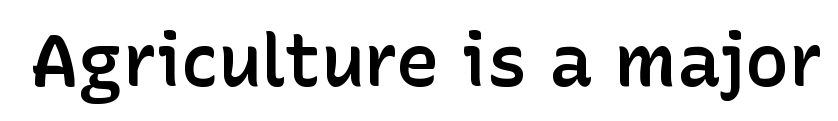
Unlike italic type, these characters show no tilt at all. Looks like regular typesetting: each glyph gets only the width it needs. Type style note: lacks serifs. Characters follow at the spacing the type designer built in. Only glyphs here, with clear space below each row.
